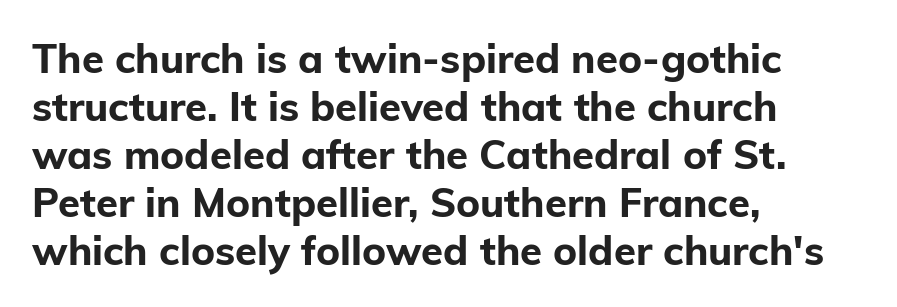
Inter-character spacing is left at the font's built-in metrics. The face used here is proportionally spaced, like ordinary book or web type. These lines were composed using upright roman letters. The lines are quadded left. The foot of each line stays bare and open.
